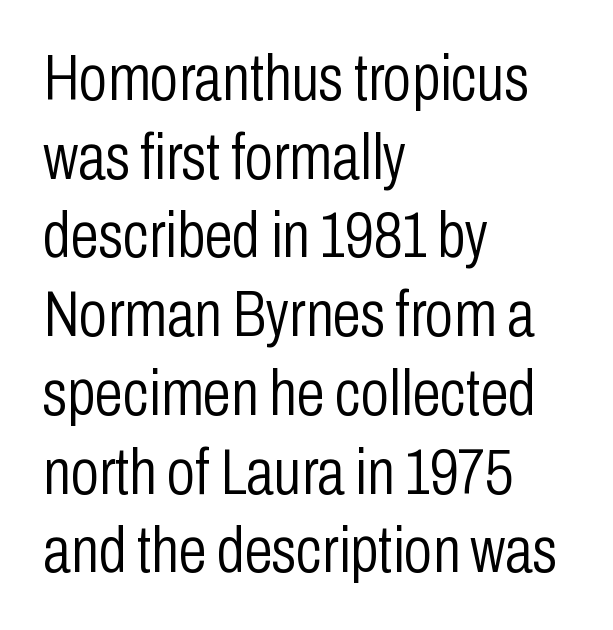
Q: Is the text bold? A: No.
Q: Is the text italic (slanted)? A: No, it is upright.
Q: Is the typeface a serif or a sans-serif typeface? A: Sans-serif.
Q: Is the text underlined? A: No.
Q: How is the paragraph aligned? A: Left-aligned.
Q: Is the spacing between letters normal or unusually wide? A: Normal.
Q: Width (condensed, normal, or wide)? A: Condensed.
Q: Stroke contrast? A: Low.
Q: x-height? A: Medium.
Q: Monospaced? A: No.
